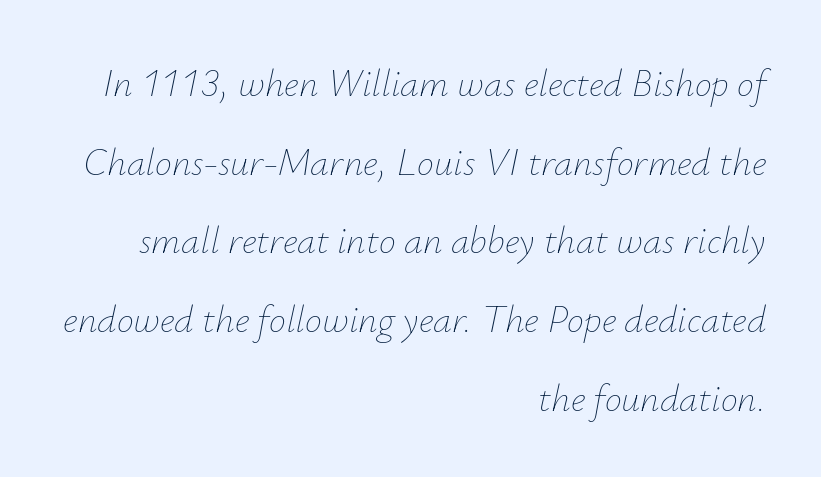
{"italic": "yes", "lean": "right", "slant_degrees": 12, "bold": "no", "weight": "thin", "width": "normal", "stroke_contrast": "low", "x_height": "small", "monospaced": "no", "underline": "no", "align": "right", "line_spacing": "loose", "line_spacing_ratio": 2.07, "letter_spacing": "normal", "letter_spacing_em": 0.0, "glyph_px": 38}
